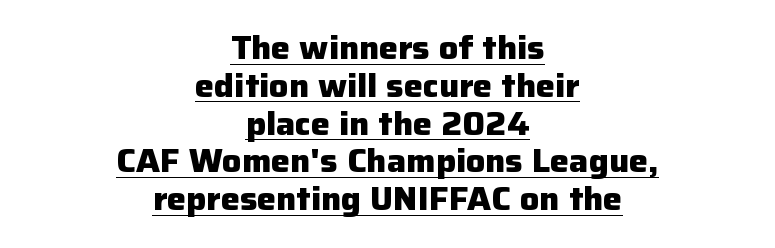
{"serif": "no", "italic": "no", "bold": "yes", "weight": "heavy", "width": "normal", "stroke_contrast": "low", "x_height": "medium", "monospaced": "no", "underline": "yes", "align": "center", "line_spacing_ratio": 1.18, "letter_spacing": "normal", "letter_spacing_em": 0.0, "glyph_px": 32}
